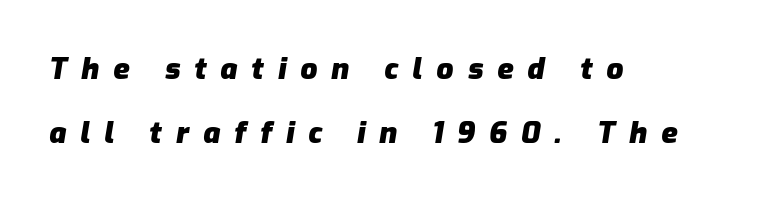
Q: Is the text bold? A: Yes.
Q: Is the text italic (slanted)? A: Yes, it leans right by about 9 degrees.
Q: Is the text underlined? A: No.
Q: How is the paragraph aligned? A: Left-aligned.
Q: Is the spacing between letters normal or unusually wide? A: Unusually wide.
Q: Is the spacing between lines tight, normal or loose? A: Loose.
Q: Width (condensed, normal, or wide)? A: Normal.
Q: Stroke contrast? A: Low.
Q: x-height? A: Medium.
Q: Monospaced? A: No.
